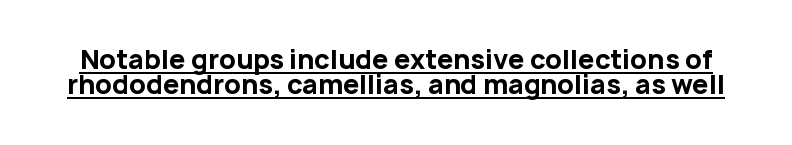
Each new line begins almost immediately beneath the previous one. Students, note that the glyphs here touch the page at normal intervals. Strong, thick strokes mark this as bold type. Notice how the stems are strictly vertical — no italics here.
